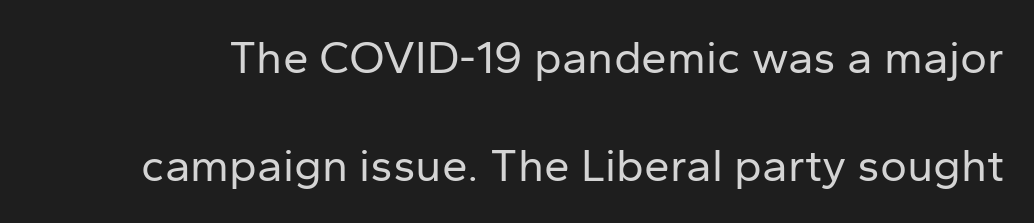
The letterforms sit at book weight or below. Is the letter spacing exaggerated? No — it looks like the ordinary default. How would I describe the line gaps? Wide and relaxed. The area under the type is left untouched.
